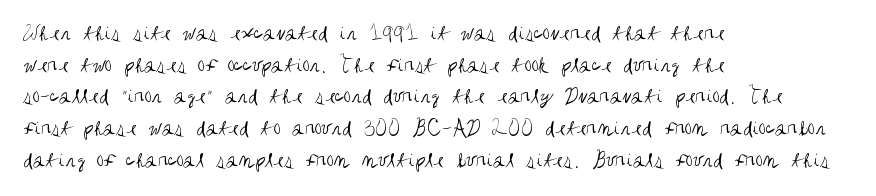
Line spacing here is normal. The text block is weighted toward the left margin, trailing off unevenly rightward. Lines of text with bare space underneath. Nothing unusual about the tracking: characters are spaced as the font intends. A quiet, ordinary-to-light weight characterises the typeface.
